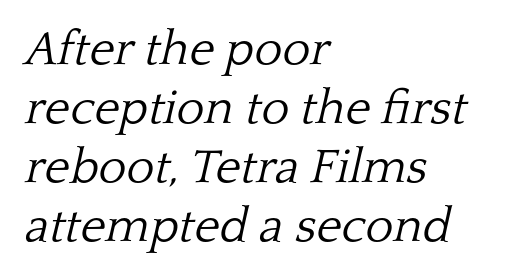
Q: Is the text bold? A: No.
Q: Is the text italic (slanted)? A: Yes, it leans right by about 13 degrees.
Q: Is the typeface a serif or a sans-serif typeface? A: Serif.
Q: Is the text underlined? A: No.
Q: How is the paragraph aligned? A: Left-aligned.
Q: Is the spacing between letters normal or unusually wide? A: Normal.
Q: Width (condensed, normal, or wide)? A: Normal.
Q: Stroke contrast? A: Low.
Q: x-height? A: Medium.
Q: Monospaced? A: No.
